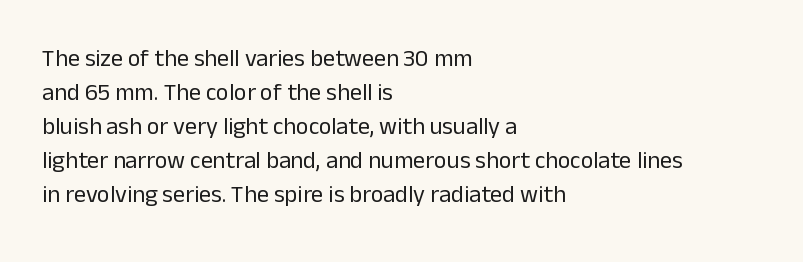
Just letters on the line, the space beneath them empty. The lines sit at an ordinary, default distance from one another. Reading down the block, your eye returns to a fixed left position each line. Think standard paragraph weight, or any step lighter than that.
